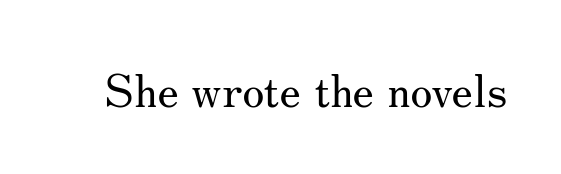
The baseline area is clear. Each word holds together tightly as a unit, with standard inter-letter gaps. Unbolded letterforms with no extra heft. Ascenders rise straight up at ninety degrees. Unlike a clean sans, this face finishes its strokes with serifs.
